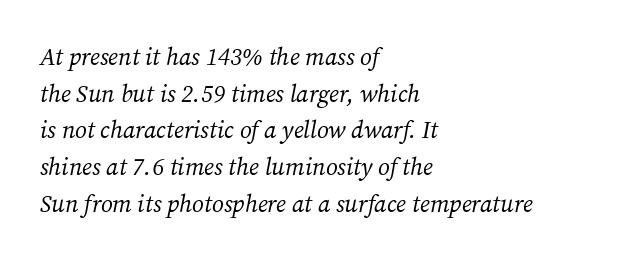
{"italic": "yes", "lean": "right", "slant_degrees": 12, "bold": "no", "underline": "no", "align": "left", "line_spacing": "normal", "line_spacing_ratio": 1.53, "letter_spacing": "normal", "letter_spacing_em": 0.0, "glyph_px": 24}
